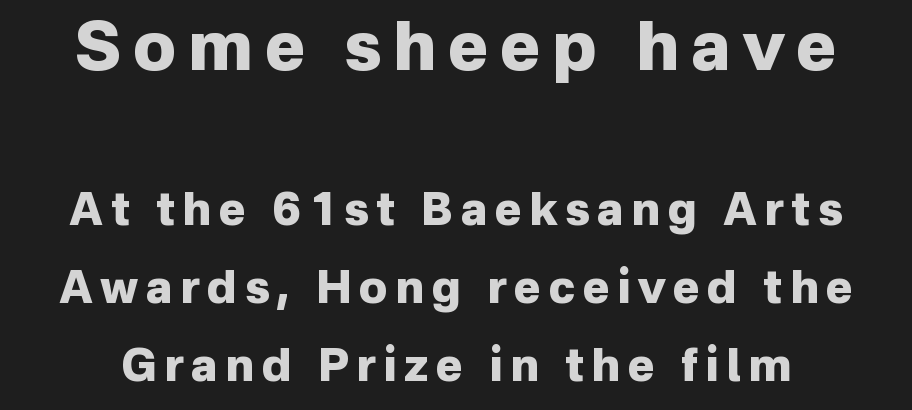
{"serif": "no", "italic": "no", "bold": "yes", "weight": "heavy", "width": "normal", "stroke_contrast": "low", "x_height": "medium", "monospaced": "no", "underline": "no", "line_spacing_ratio": 1.74, "larger_block": "first", "size_ratio": 1.51, "glyph_px": 68}
